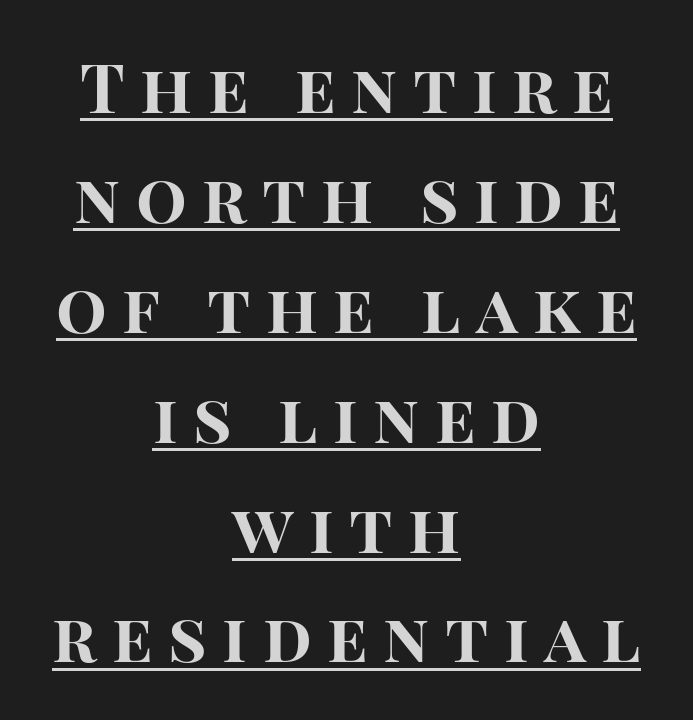
Q: Is the text bold? A: Yes.
Q: Is the text italic (slanted)? A: No, it is upright.
Q: Is the typeface a serif or a sans-serif typeface? A: Sans-serif.
Q: Is the text underlined? A: Yes.
Q: How is the paragraph aligned? A: Centered.
Q: Is the spacing between letters normal or unusually wide? A: Unusually wide.
Q: Is the spacing between lines tight, normal or loose? A: Normal.
Q: Width (condensed, normal, or wide)? A: Normal.
Q: Stroke contrast? A: High.
Q: x-height? A: Large.
Q: Monospaced? A: No.
